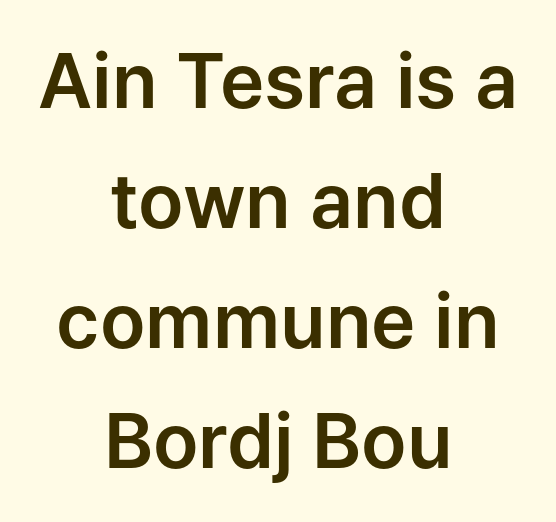
The image shows 75 px sans-serif type, upright; set centered, normal line spacing (1.6x), normal letter spacing, not underlined; low stroke contrast and a medium x-height.
